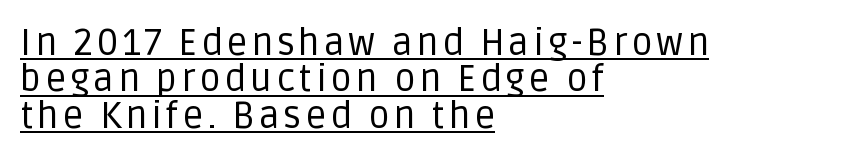
Q: Is the text bold? A: No.
Q: Is the text italic (slanted)? A: No, it is upright.
Q: Is the typeface a serif or a sans-serif typeface? A: Sans-serif.
Q: Is the text underlined? A: Yes.
Q: How is the paragraph aligned? A: Left-aligned.
Q: Is the spacing between lines tight, normal or loose? A: Tight.
Q: Width (condensed, normal, or wide)? A: Normal.
Q: Stroke contrast? A: Low.
Q: x-height? A: Large.
Q: Monospaced? A: No.
